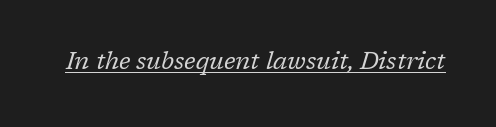
The image shows 24 px text type, italic (leaning right); set normal letter spacing, underlined.
